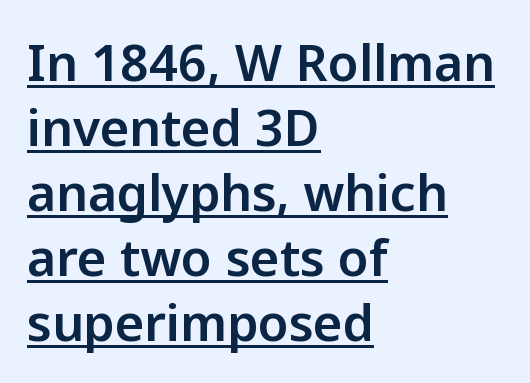
The image shows 50 px sans-serif type, upright; set left-aligned, normal line spacing (1.3x), normal letter spacing, underlined; low stroke contrast and a medium x-height.
